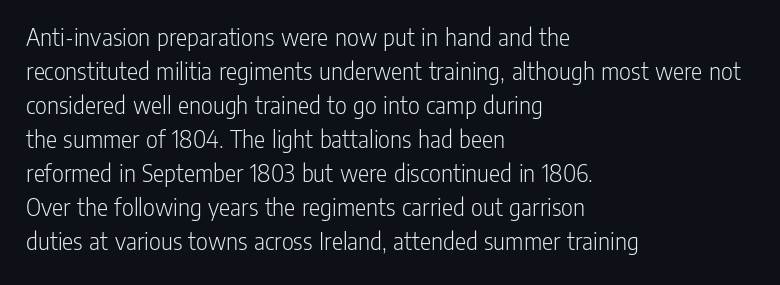
The image shows 26 px text type, upright; set left-aligned, normal line spacing (1.31x), normal letter spacing, not underlined.
